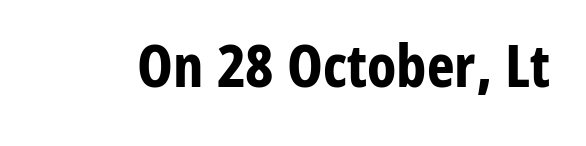
The image shows 59 px bold, condensed sans-serif type, upright; set normal letter spacing, not underlined; low stroke contrast and a medium x-height.
